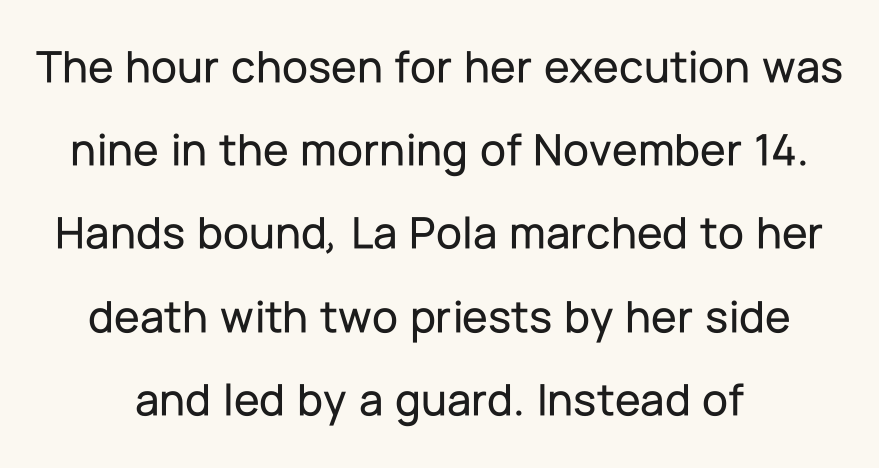
Q: Is the text italic (slanted)? A: No, it is upright.
Q: Is the typeface a serif or a sans-serif typeface? A: Sans-serif.
Q: Is the text underlined? A: No.
Q: How is the paragraph aligned? A: Centered.
Q: Is the spacing between letters normal or unusually wide? A: Normal.
Q: Width (condensed, normal, or wide)? A: Normal.
Q: Stroke contrast? A: Low.
Q: x-height? A: Medium.
Q: Monospaced? A: No.
